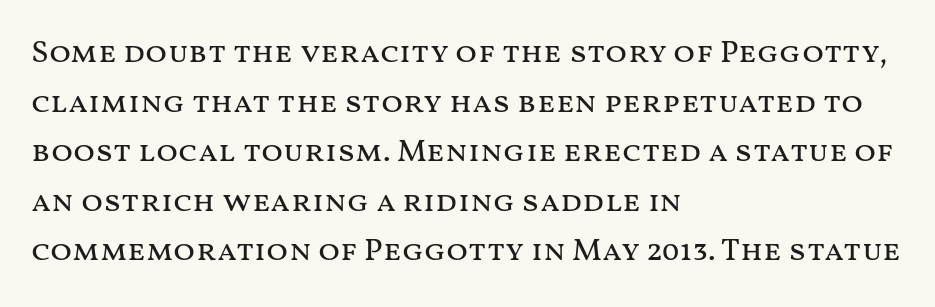
A typesetter would call this zero additional tracking. No letter is thick-stroked: the sample isn't bold. Beneath every word, the page is bare. The face used here is proportionally spaced, like ordinary book or web type.
